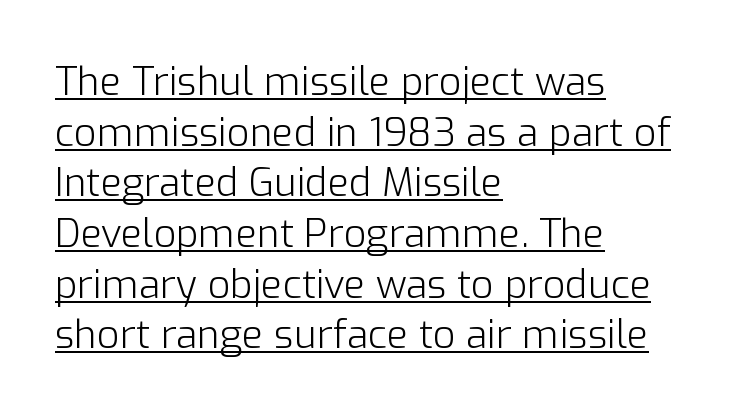
Q: Is the text bold? A: No.
Q: Is the text italic (slanted)? A: No, it is upright.
Q: Is the typeface a serif or a sans-serif typeface? A: Sans-serif.
Q: Is the text underlined? A: Yes.
Q: How is the paragraph aligned? A: Left-aligned.
Q: Is the spacing between letters normal or unusually wide? A: Normal.
Q: Is the spacing between lines tight, normal or loose? A: Normal.
Q: Width (condensed, normal, or wide)? A: Normal.
Q: Stroke contrast? A: Low.
Q: x-height? A: Medium.
Q: Monospaced? A: No.
